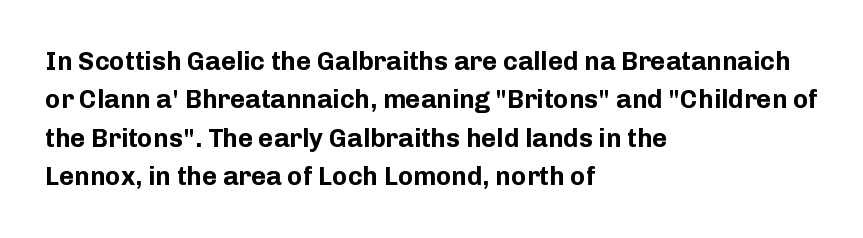
The image shows 26 px bold type, upright; set left-aligned, normal line spacing (1.48x), normal letter spacing, not underlined.
